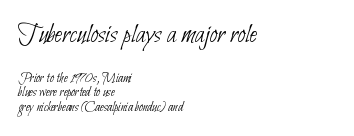
{"serif": "no", "bold": "no", "weight": "thin", "width": "condensed", "stroke_contrast": "low", "x_height": "small", "monospaced": "no", "underline": "no", "align": "left", "line_spacing": "tight", "line_spacing_ratio": 1.05, "letter_spacing": "normal", "letter_spacing_em": 0.0, "larger_block": "first", "size_ratio": 2.0, "glyph_px": 28}
